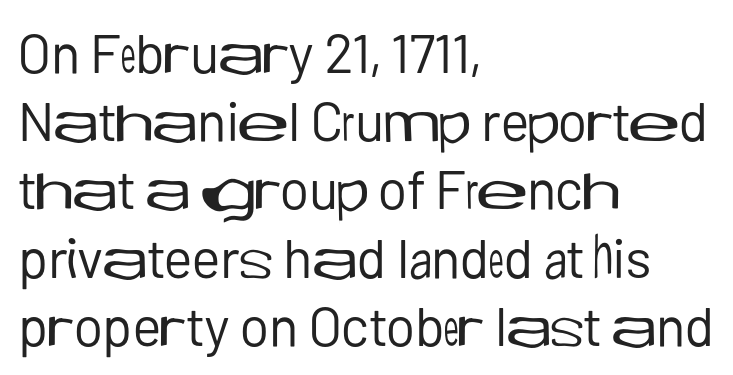
The image shows 55 px regular-weight sans-serif type, upright; set left-aligned, line spacing 1.24x, normal letter spacing, not underlined; low stroke contrast and a medium x-height.
